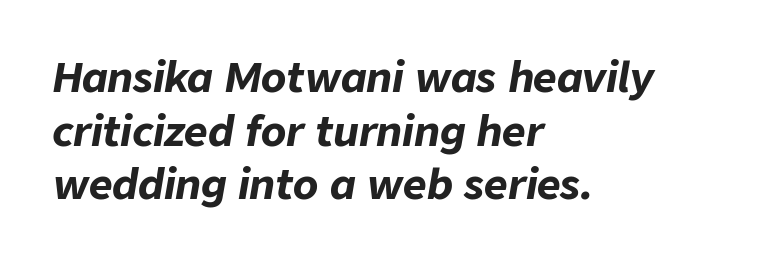
Q: Is the text bold? A: Yes.
Q: Is the text italic (slanted)? A: Yes, it leans right by about 9 degrees.
Q: Is the text underlined? A: No.
Q: How is the paragraph aligned? A: Left-aligned.
Q: Is the spacing between letters normal or unusually wide? A: Normal.
Q: Is the spacing between lines tight, normal or loose? A: Normal.
Q: Width (condensed, normal, or wide)? A: Normal.
Q: Stroke contrast? A: Low.
Q: x-height? A: Medium.
Q: Monospaced? A: No.
